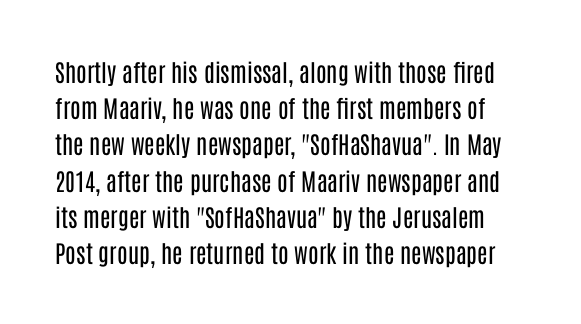
{"italic": "no", "bold": "no", "underline": "no", "line_spacing": "normal", "line_spacing_ratio": 1.51, "letter_spacing": "normal", "letter_spacing_em": 0.0, "glyph_px": 24}
